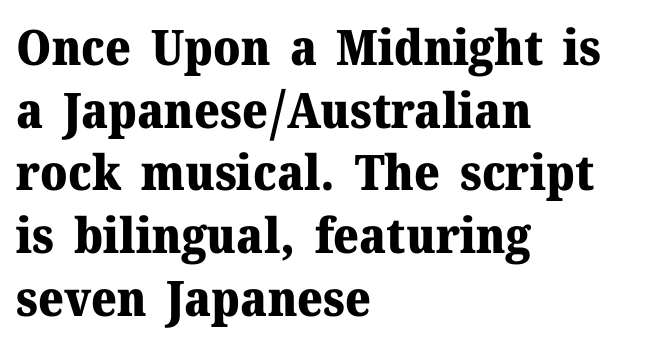
Has an underline been added? It has not. Weight: bold. This is roman type, the default non-slanted kind. Line spacing here is normal.
